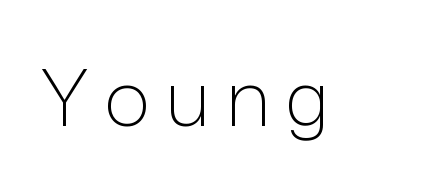
{"serif": "no", "italic": "no", "bold": "no", "weight": "light", "width": "normal", "stroke_contrast": "low", "x_height": "medium", "monospaced": "no", "underline": "no", "glyph_px": 78}
